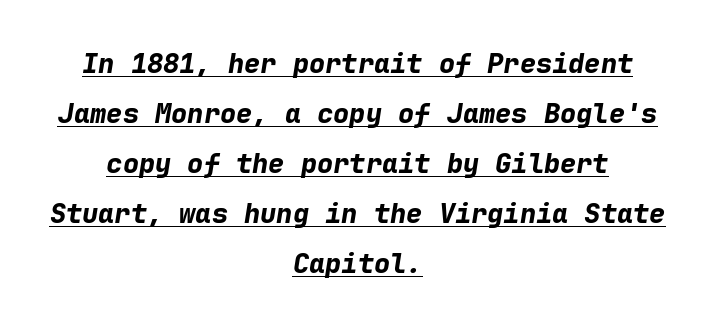
Q: Is the text bold? A: Yes.
Q: Is the text italic (slanted)? A: Yes, it leans right by about 9 degrees.
Q: Is the text underlined? A: Yes.
Q: How is the paragraph aligned? A: Centered.
Q: Is the spacing between letters normal or unusually wide? A: Normal.
